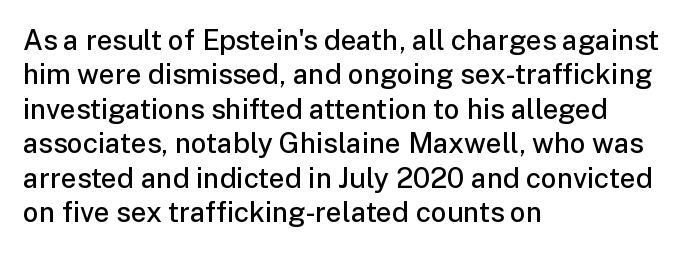
{"serif": "no", "italic": "no", "bold": "semi", "weight": "semibold", "width": "normal", "stroke_contrast": "low", "x_height": "medium", "monospaced": "no", "underline": "no", "align": "left", "line_spacing_ratio": 1.23, "letter_spacing": "normal", "letter_spacing_em": 0.0, "glyph_px": 28}
